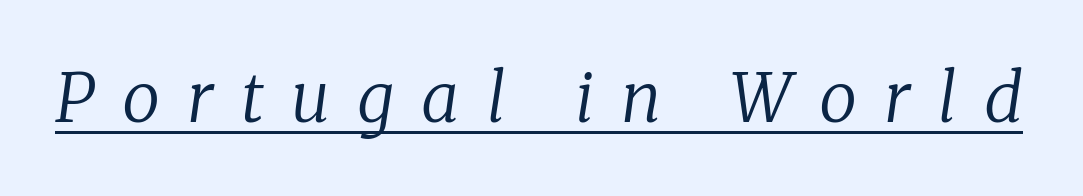
Q: Is the text bold? A: No.
Q: Is the text italic (slanted)? A: Yes, it leans right by about 8 degrees.
Q: Is the typeface a serif or a sans-serif typeface? A: Serif.
Q: Is the text underlined? A: Yes.
Q: Is the spacing between letters normal or unusually wide? A: Unusually wide.
Q: Width (condensed, normal, or wide)? A: Normal.
Q: Stroke contrast? A: Low.
Q: x-height? A: Medium.
Q: Monospaced? A: No.
